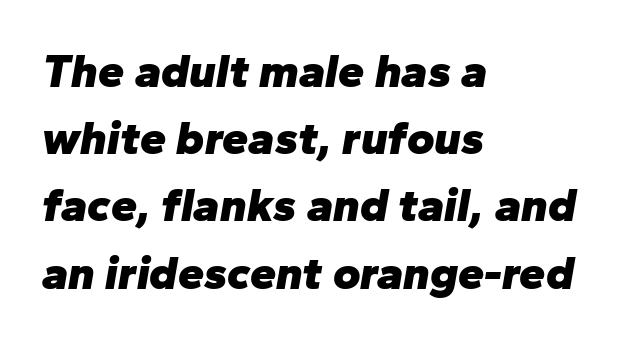
The image shows 47 px heavy type, italic (leaning right); set left-aligned, normal line spacing (1.43x), normal letter spacing, not underlined; low stroke contrast and a medium x-height.
